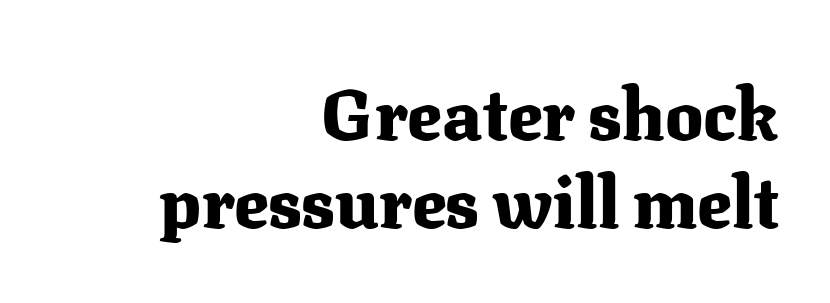
Q: Is the text bold? A: Yes.
Q: Is the text italic (slanted)? A: No, it is upright.
Q: Is the typeface a serif or a sans-serif typeface? A: Serif.
Q: Is the text underlined? A: No.
Q: How is the paragraph aligned? A: Right-aligned.
Q: Is the spacing between letters normal or unusually wide? A: Normal.
Q: Width (condensed, normal, or wide)? A: Normal.
Q: Stroke contrast? A: Medium.
Q: x-height? A: Medium.
Q: Monospaced? A: No.
